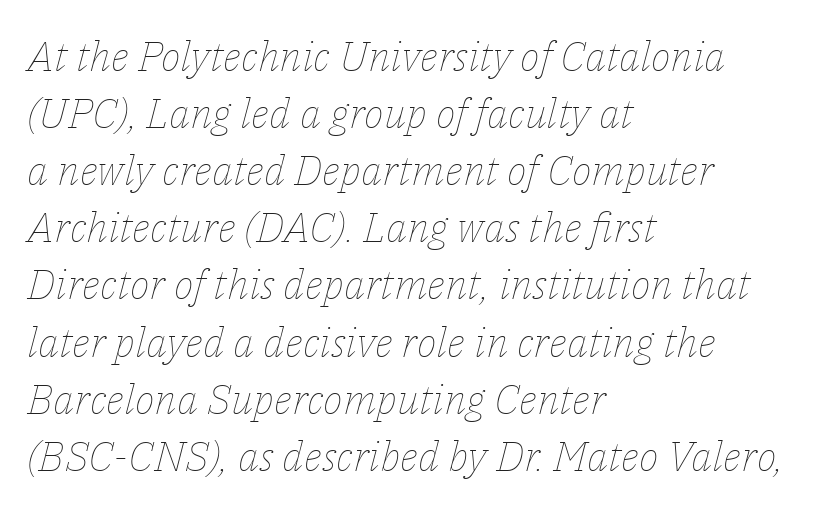
{"italic": "yes", "lean": "right", "slant_degrees": 14, "bold": "no", "weight": "thin", "width": "normal", "stroke_contrast": "low", "x_height": "medium", "monospaced": "no", "underline": "no", "align": "left", "line_spacing": "normal", "line_spacing_ratio": 1.36, "letter_spacing": "normal", "letter_spacing_em": 0.0, "glyph_px": 42}
